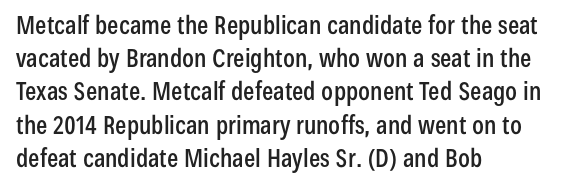
Students, observe: this is what conventionally led text looks like. Look at the tracking — it's just the regular setting, nothing added. The paragraph has a hard left edge and a soft right edge. Check under the words: just untouched page. The lettering holds an erect, upright posture throughout.
